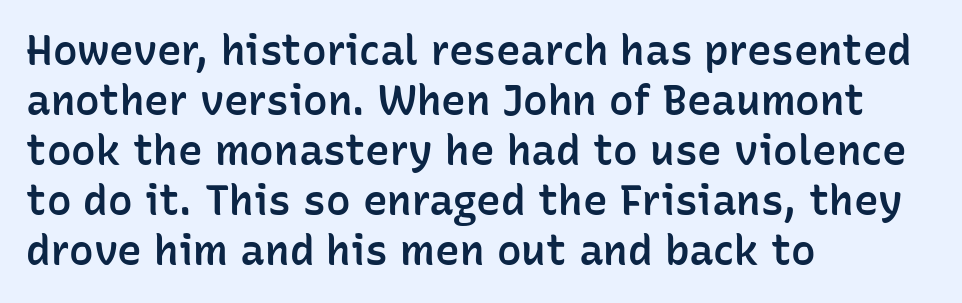
{"serif": "no", "italic": "no", "bold": "semi", "weight": "semibold", "width": "normal", "stroke_contrast": "low", "x_height": "medium", "monospaced": "no", "underline": "no", "align": "left", "line_spacing_ratio": 1.22, "letter_spacing": "normal", "letter_spacing_em": 0.0, "glyph_px": 41}
